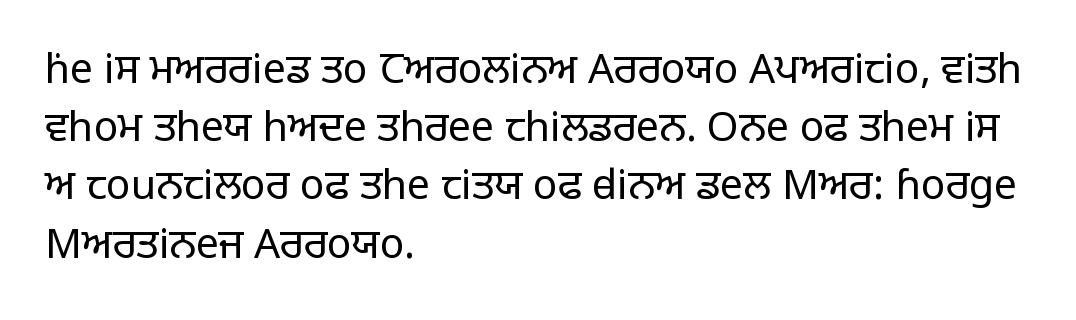
The image shows 41 px regular-weight sans-serif type, upright; set left-aligned, normal line spacing (1.42x), normal letter spacing, not underlined; low stroke contrast and a large x-height.
